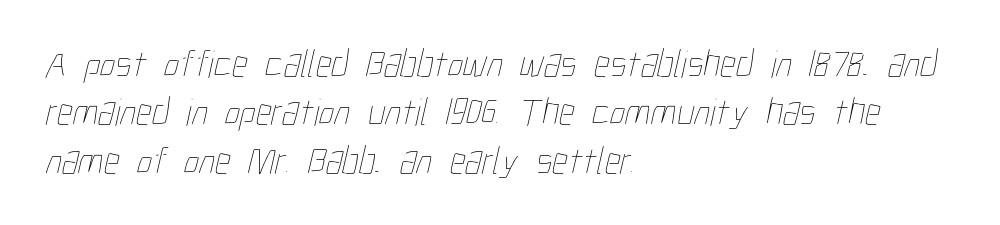
Q: Is the text bold? A: No.
Q: Is the text underlined? A: No.
Q: How is the paragraph aligned? A: Left-aligned.
Q: Is the spacing between letters normal or unusually wide? A: Normal.
Q: Width (condensed, normal, or wide)? A: Condensed.
Q: Stroke contrast? A: Low.
Q: x-height? A: Medium.
Q: Monospaced? A: No.
